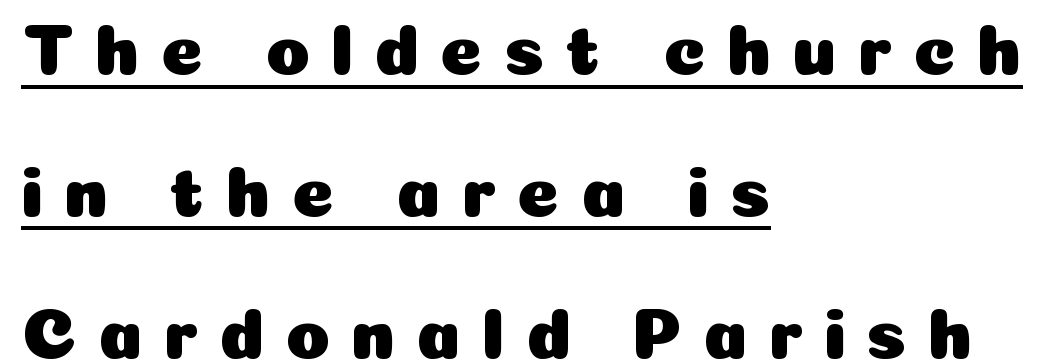
Q: Is the text italic (slanted)? A: No, it is upright.
Q: Is the typeface a serif or a sans-serif typeface? A: Sans-serif.
Q: Is the text underlined? A: Yes.
Q: How is the paragraph aligned? A: Left-aligned.
Q: Is the spacing between letters normal or unusually wide? A: Unusually wide.
Q: Is the spacing between lines tight, normal or loose? A: Loose.
Q: Width (condensed, normal, or wide)? A: Normal.
Q: Stroke contrast? A: Low.
Q: x-height? A: Medium.
Q: Monospaced? A: No.
